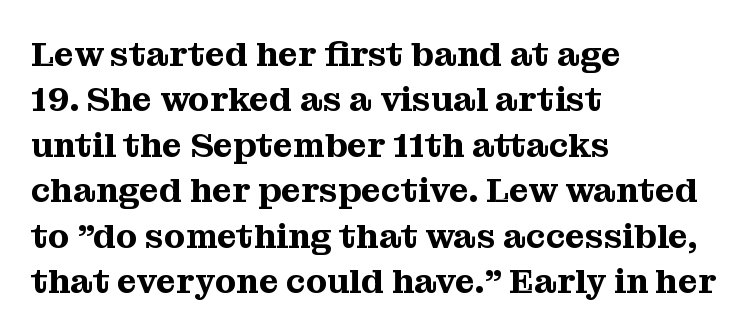
{"serif": "yes", "italic": "no", "width": "normal", "stroke_contrast": "medium", "x_height": "medium", "monospaced": "no", "underline": "no", "align": "left", "line_spacing": "normal", "line_spacing_ratio": 1.3, "letter_spacing": "normal", "letter_spacing_em": 0.0, "glyph_px": 35}
